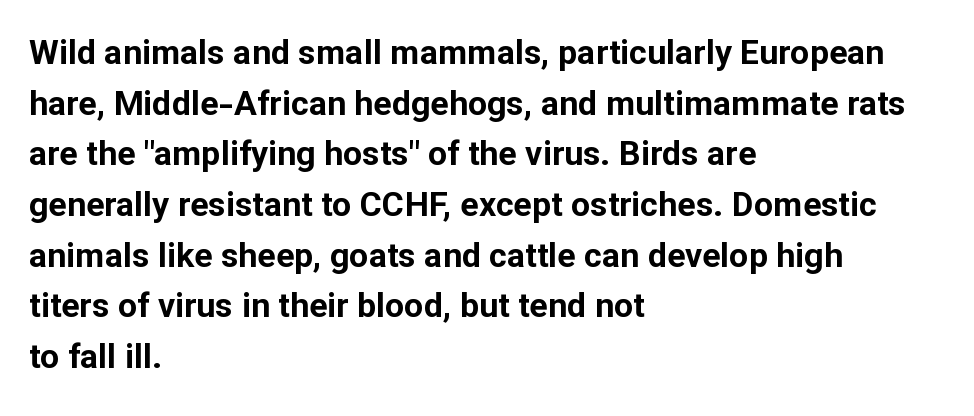
{"serif": "no", "italic": "no", "bold": "yes", "weight": "bold", "width": "normal", "stroke_contrast": "low", "x_height": "medium", "monospaced": "no", "underline": "no", "align": "left", "line_spacing": "normal", "line_spacing_ratio": 1.49, "letter_spacing": "normal", "letter_spacing_em": 0.0, "glyph_px": 34}
